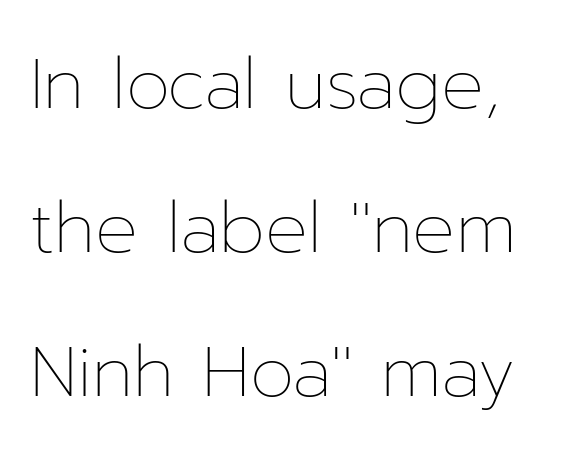
The image shows 71 px thin type, upright; set loose line spacing (2.03x), normal letter spacing, not underlined; low stroke contrast and a medium x-height.
